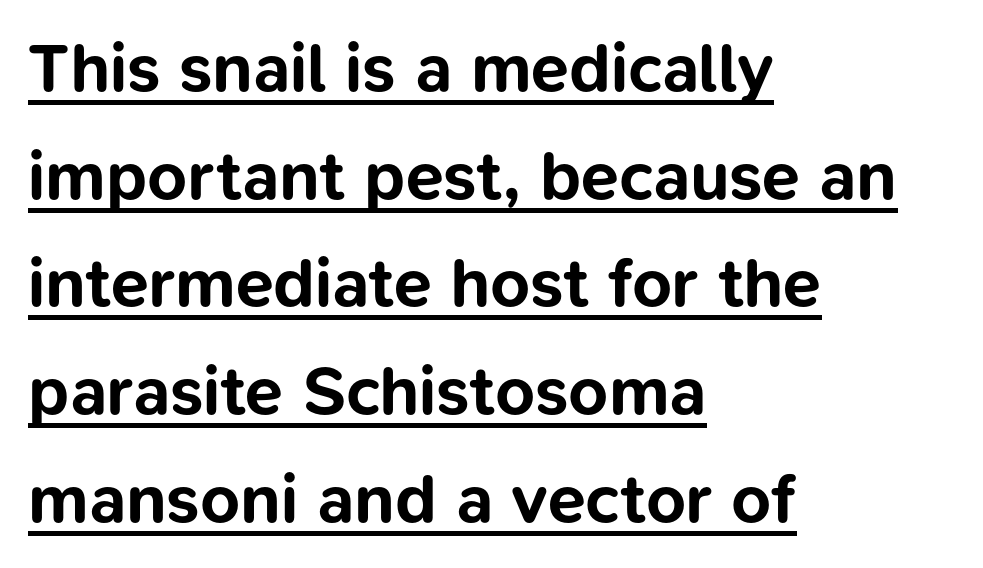
The image shows 69 px bold sans-serif type, upright; set left-aligned, normal line spacing (1.56x), normal letter spacing, underlined; low stroke contrast and a medium x-height.
